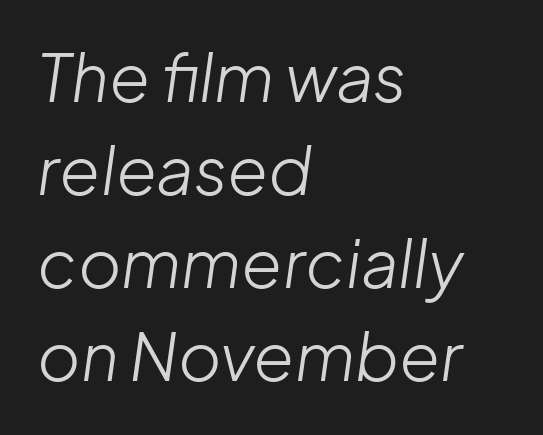
The strip under each line holds only bare page. The rendering anchors every line to the left-hand side. If you measured baseline to baseline, you'd find a middling distance. A light-to-regular cut is what we see here.
